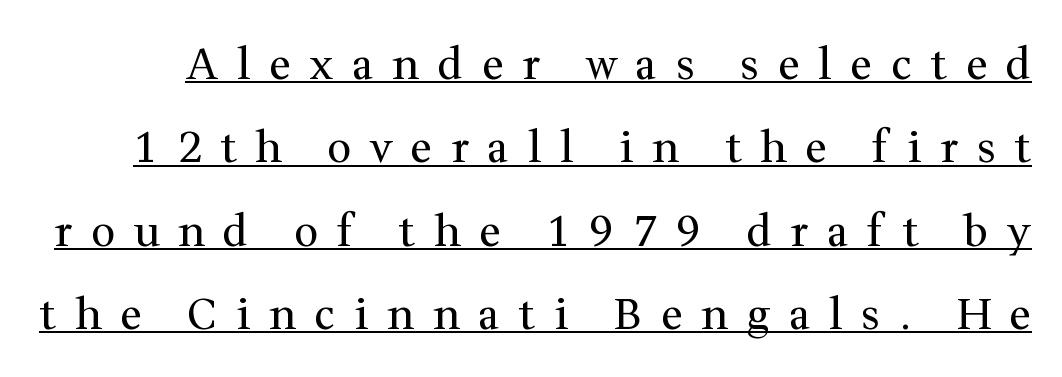
{"serif": "yes", "italic": "no", "bold": "no", "weight": "regular", "width": "normal", "stroke_contrast": "medium", "x_height": "medium", "monospaced": "no", "underline": "yes", "line_spacing": "loose", "line_spacing_ratio": 1.94, "letter_spacing": "wide", "letter_spacing_em": 0.43, "glyph_px": 43}
